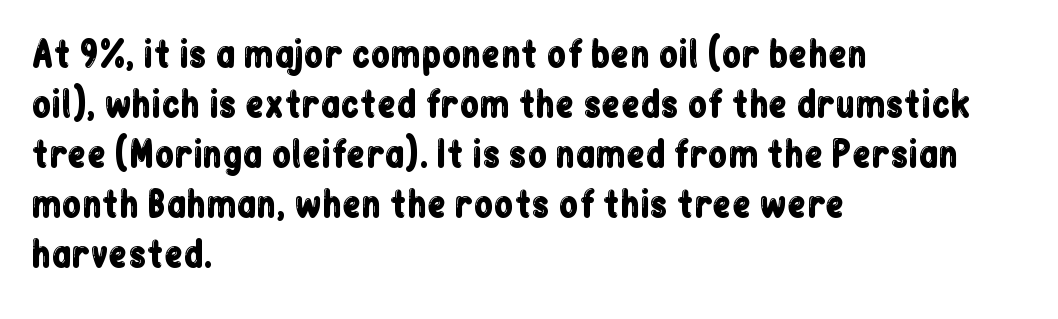
{"serif": "no", "italic": "no", "width": "condensed", "stroke_contrast": "low", "x_height": "medium", "monospaced": "no", "underline": "no", "align": "left", "line_spacing": "normal", "line_spacing_ratio": 1.43, "letter_spacing": "normal", "letter_spacing_em": 0.0, "glyph_px": 35}
